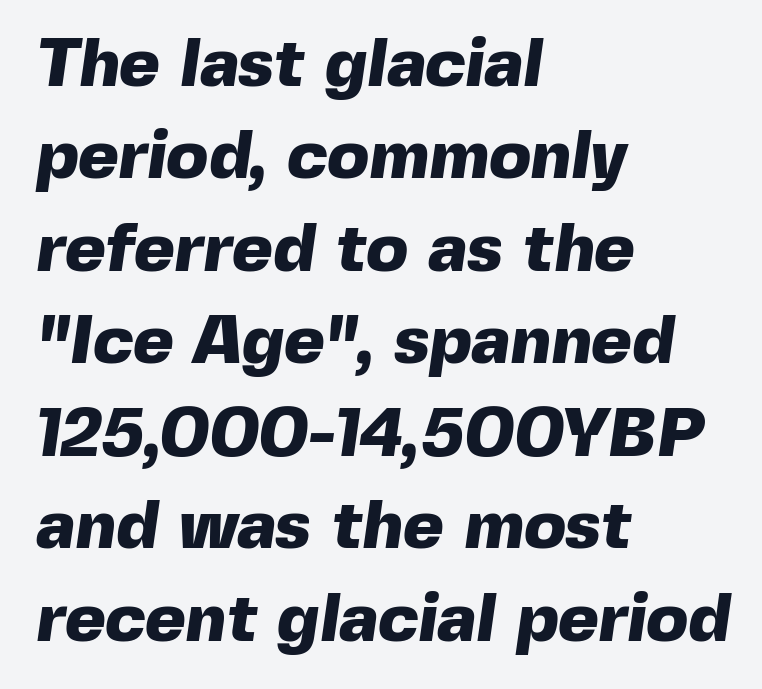
Q: Is the text bold? A: Yes.
Q: Is the typeface a serif or a sans-serif typeface? A: Sans-serif.
Q: Is the text underlined? A: No.
Q: How is the paragraph aligned? A: Left-aligned.
Q: Is the spacing between letters normal or unusually wide? A: Normal.
Q: Is the spacing between lines tight, normal or loose? A: Normal.
Q: Width (condensed, normal, or wide)? A: Normal.
Q: x-height? A: Medium.
Q: Monospaced? A: No.
